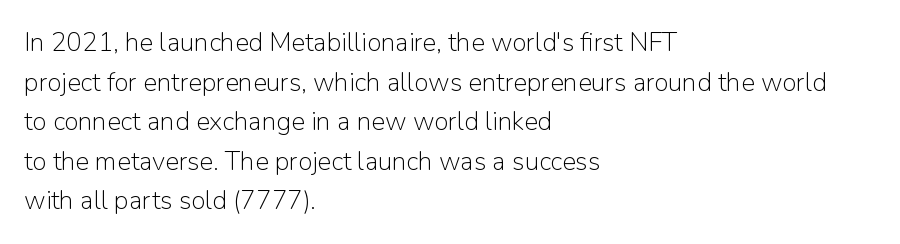
{"italic": "no", "bold": "no", "underline": "no", "align": "left", "line_spacing": "normal", "line_spacing_ratio": 1.52, "letter_spacing": "normal", "letter_spacing_em": 0.0, "glyph_px": 26}
